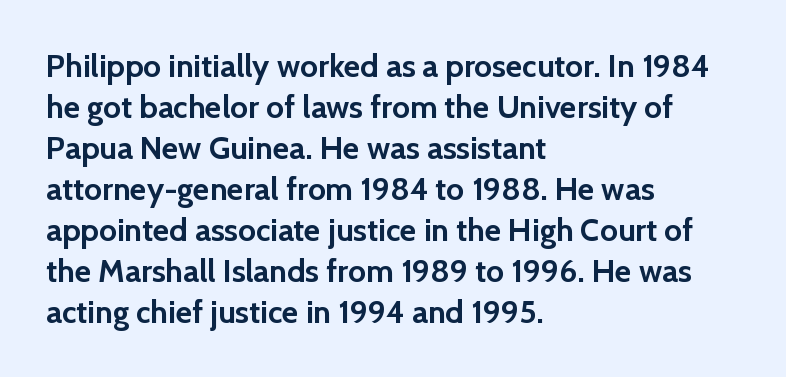
Q: Is the text bold? A: Yes.
Q: Is the text italic (slanted)? A: No, it is upright.
Q: Is the typeface a serif or a sans-serif typeface? A: Sans-serif.
Q: Is the text underlined? A: No.
Q: How is the paragraph aligned? A: Left-aligned.
Q: Is the spacing between letters normal or unusually wide? A: Normal.
Q: Is the spacing between lines tight, normal or loose? A: Normal.
Q: Width (condensed, normal, or wide)? A: Normal.
Q: x-height? A: Medium.
Q: Monospaced? A: No.
